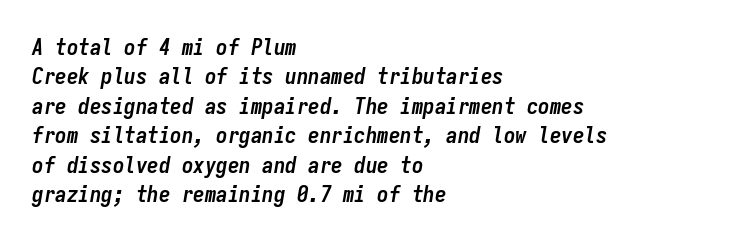
Is the block centered? No — it sits flush against the left margin. You'd pick this weight for a headline — it's a proper bold. An italicized treatment has been applied to the whole sample. Reading down the column, the eye jumps a familiar distance to each next line.
